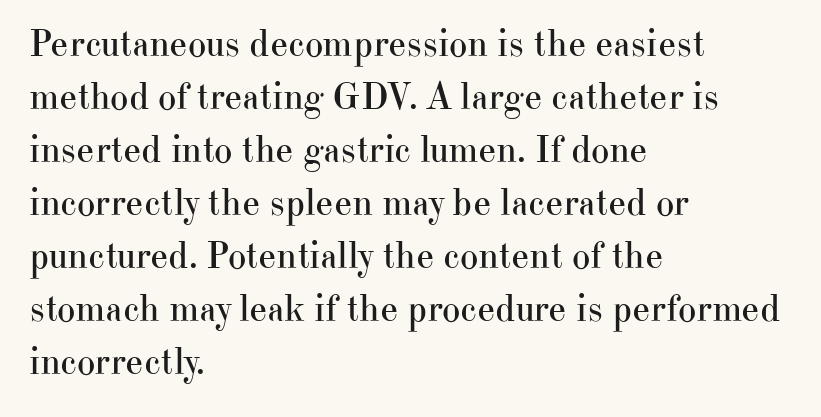
Q: Is the text bold? A: No.
Q: Is the text italic (slanted)? A: No, it is upright.
Q: Is the typeface a serif or a sans-serif typeface? A: Serif.
Q: Is the text underlined? A: No.
Q: How is the paragraph aligned? A: Left-aligned.
Q: Is the spacing between letters normal or unusually wide? A: Normal.
Q: Is the spacing between lines tight, normal or loose? A: Normal.
Q: Width (condensed, normal, or wide)? A: Normal.
Q: Stroke contrast? A: High.
Q: x-height? A: Small.
Q: Monospaced? A: No.
